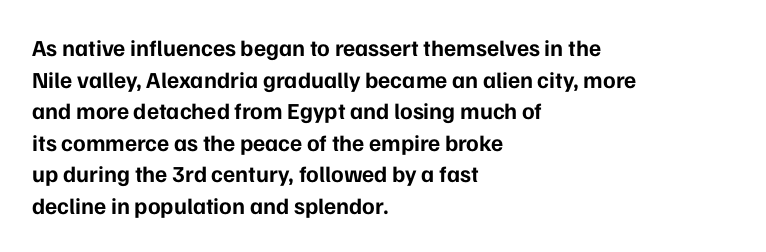
The image shows 23 px bold type, upright; set left-aligned, normal line spacing (1.37x), normal letter spacing, not underlined.
